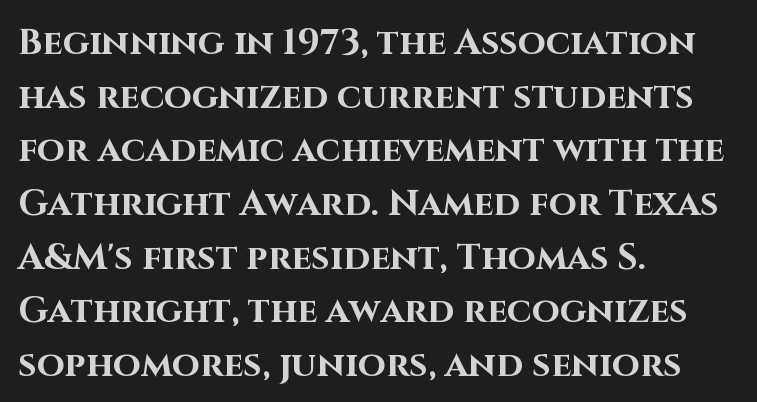
The image shows 36 px bold sans-serif type, upright; set left-aligned, normal line spacing (1.49x), normal letter spacing, not underlined; high stroke contrast and a large x-height.
